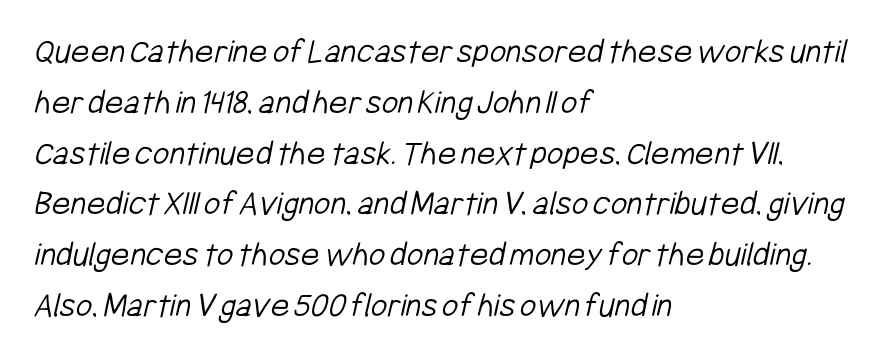
{"serif": "no", "bold": "no", "weight": "light", "width": "condensed", "stroke_contrast": "low", "x_height": "medium", "monospaced": "no", "underline": "no", "align": "left", "line_spacing": "normal", "line_spacing_ratio": 1.41, "letter_spacing": "normal", "letter_spacing_em": 0.0, "glyph_px": 36}
